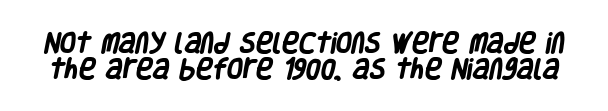
{"bold": "yes", "underline": "no", "line_spacing": "tight", "line_spacing_ratio": 1.14, "letter_spacing": "normal", "letter_spacing_em": 0.0, "glyph_px": 23}
